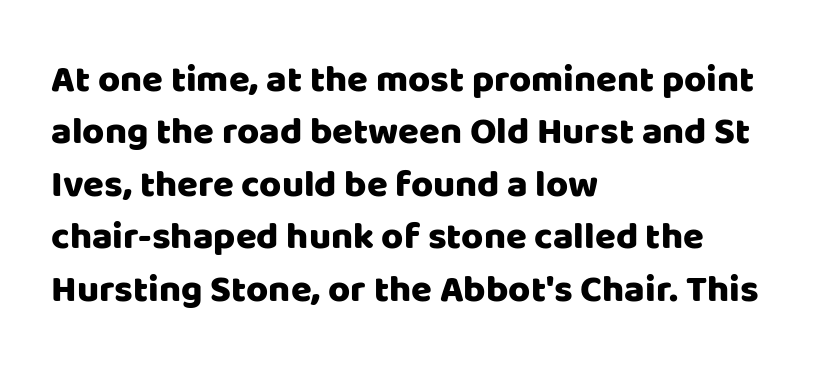
The image shows 38 px sans-serif type, upright; set left-aligned, normal line spacing (1.38x), normal letter spacing, not underlined; low stroke contrast and a large x-height.
